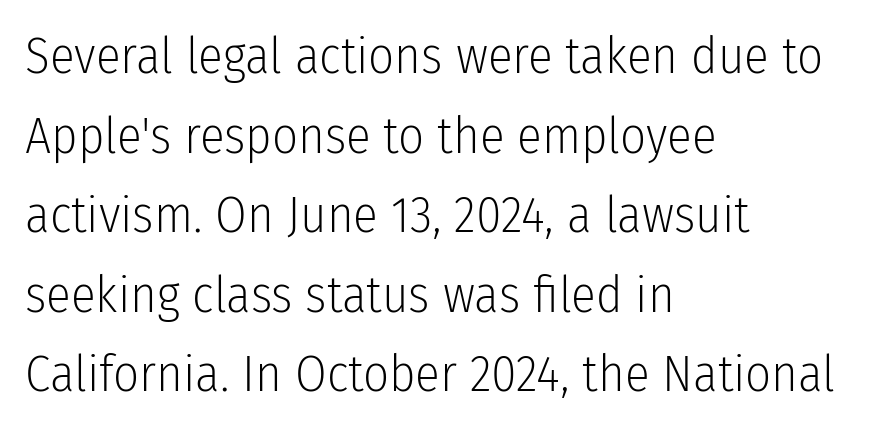
Q: Is the text bold? A: No.
Q: Is the text italic (slanted)? A: No, it is upright.
Q: Is the typeface a serif or a sans-serif typeface? A: Sans-serif.
Q: Is the text underlined? A: No.
Q: How is the paragraph aligned? A: Left-aligned.
Q: Is the spacing between letters normal or unusually wide? A: Normal.
Q: Is the spacing between lines tight, normal or loose? A: Normal.
Q: Width (condensed, normal, or wide)? A: Condensed.
Q: Stroke contrast? A: Low.
Q: x-height? A: Medium.
Q: Monospaced? A: No.
